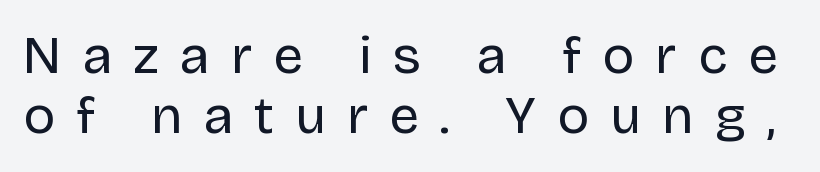
{"serif": "no", "italic": "no", "bold": "no", "weight": "regular", "width": "normal", "stroke_contrast": "low", "x_height": "large", "monospaced": "no", "underline": "no", "line_spacing": "tight", "line_spacing_ratio": 1.14, "letter_spacing": "wide", "letter_spacing_em": 0.4, "glyph_px": 53}
